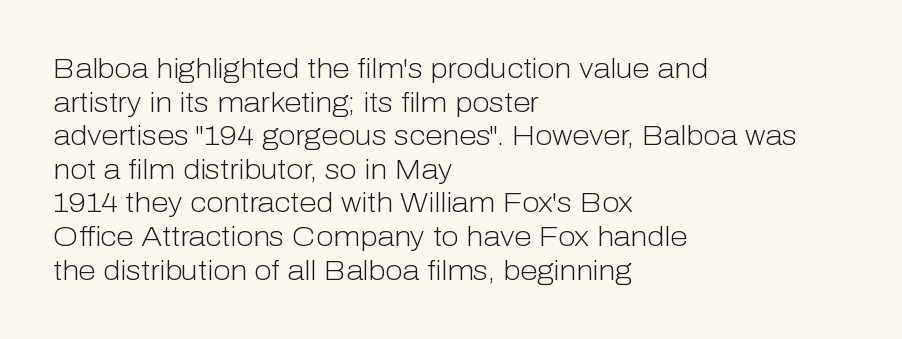
The image shows 28 px light sans-serif type, upright; set left-aligned, line spacing 1.2x, normal letter spacing, not underlined; low stroke contrast and a medium x-height.
